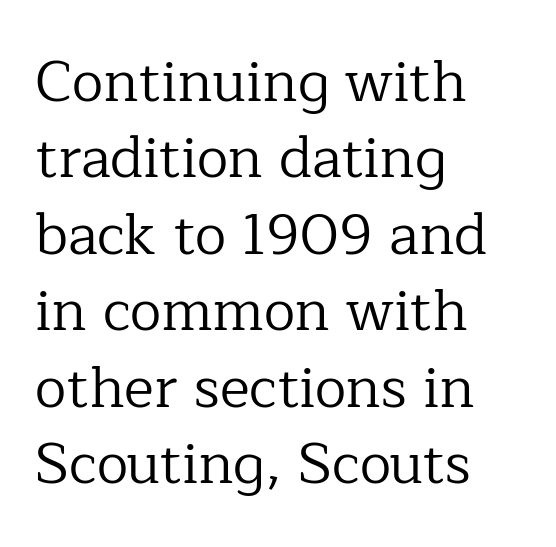
The image shows 57 px regular-weight serif type, upright; set left-aligned, normal line spacing (1.34x), normal letter spacing, not underlined; low stroke contrast and a medium x-height.
